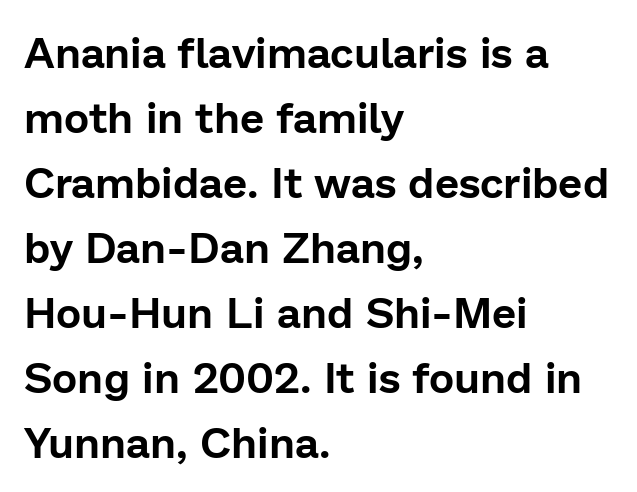
Q: Is the text italic (slanted)? A: No, it is upright.
Q: Is the typeface a serif or a sans-serif typeface? A: Sans-serif.
Q: Is the text underlined? A: No.
Q: How is the paragraph aligned? A: Left-aligned.
Q: Is the spacing between letters normal or unusually wide? A: Normal.
Q: Is the spacing between lines tight, normal or loose? A: Normal.
Q: Width (condensed, normal, or wide)? A: Normal.
Q: Stroke contrast? A: Low.
Q: x-height? A: Medium.
Q: Monospaced? A: No.
